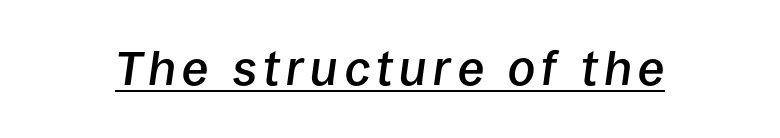
Q: Is the text bold? A: Semi-bold.
Q: Is the text italic (slanted)? A: Yes, it leans right by about 8 degrees.
Q: Is the text underlined? A: Yes.
Q: Width (condensed, normal, or wide)? A: Normal.
Q: Stroke contrast? A: Low.
Q: x-height? A: Large.
Q: Monospaced? A: No.
